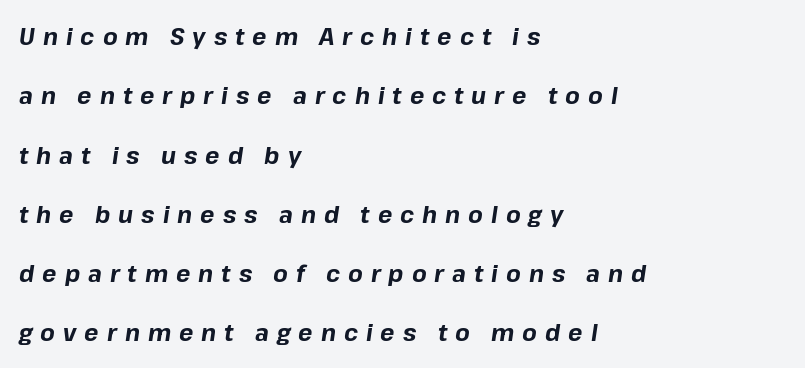
{"italic": "yes", "lean": "right", "slant_degrees": 8, "bold": "yes", "underline": "no", "align": "left", "line_spacing": "loose", "line_spacing_ratio": 2.47, "letter_spacing": "wide", "letter_spacing_em": 0.33, "glyph_px": 24}
